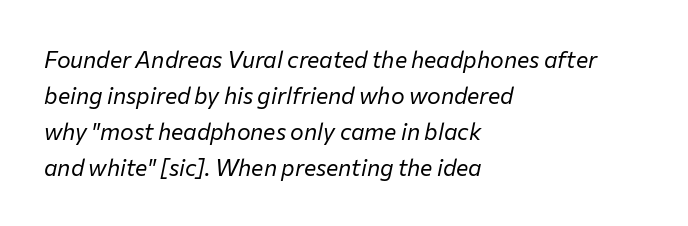
The image shows 23 px text type, italic (leaning right); set left-aligned, normal line spacing (1.57x), normal letter spacing, not underlined.
